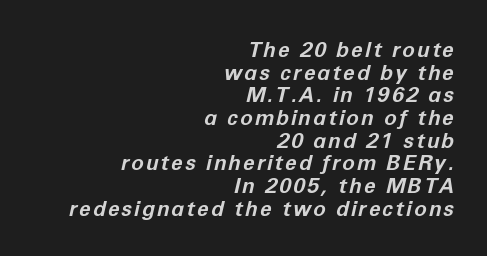
The image shows 21 px bold type, italic (leaning right); set right-aligned, tight line spacing (1.08x), not underlined.
